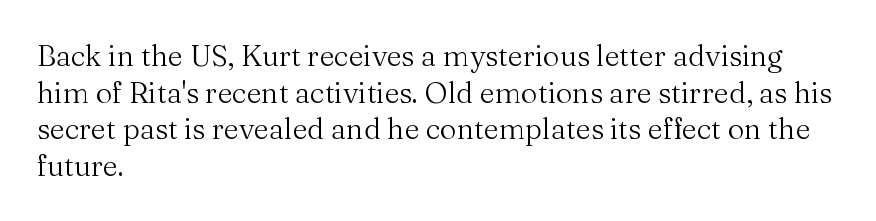
Q: Is the text bold? A: No.
Q: Is the text italic (slanted)? A: No, it is upright.
Q: Is the typeface a serif or a sans-serif typeface? A: Serif.
Q: Is the text underlined? A: No.
Q: How is the paragraph aligned? A: Left-aligned.
Q: Is the spacing between letters normal or unusually wide? A: Normal.
Q: Is the spacing between lines tight, normal or loose? A: Normal.
Q: Width (condensed, normal, or wide)? A: Normal.
Q: Stroke contrast? A: Medium.
Q: x-height? A: Medium.
Q: Monospaced? A: No.
